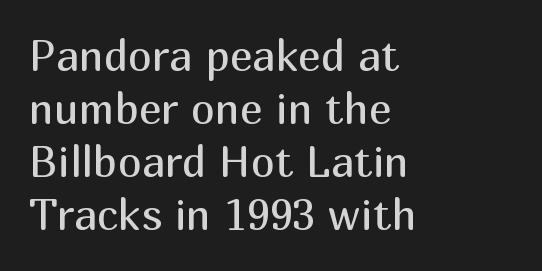
The image shows 43 px regular-weight sans-serif type, upright; set left-aligned, line spacing 1.23x, normal letter spacing, not underlined; medium stroke contrast and a medium x-height.
